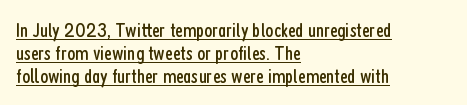
{"italic": "no", "bold": "no", "underline": "yes", "align": "left", "line_spacing": "tight", "line_spacing_ratio": 1.1, "letter_spacing": "normal", "letter_spacing_em": 0.0, "glyph_px": 21}
